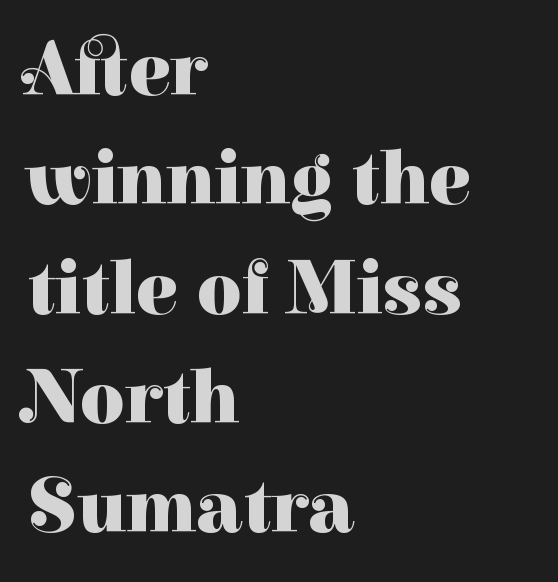
Casual observation: everything's shoved over to the left. Note the varied advance widths — an 'i' is clearly narrower than an 'm'. Compared with typical paragraphs, the rows here are spaced about the same. The designer went with a serif here, giving each stem small feet.
